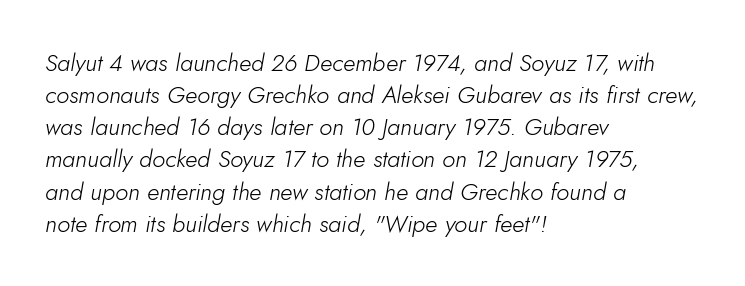
The image shows 24 px text type, italic (leaning right); set left-aligned, normal line spacing (1.34x), normal letter spacing, not underlined.
